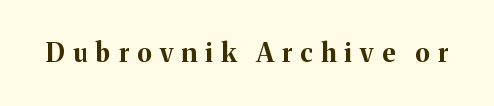
The image shows 26 px bold type, upright; set unusually wide letter spacing (+0.32 em), not underlined.
